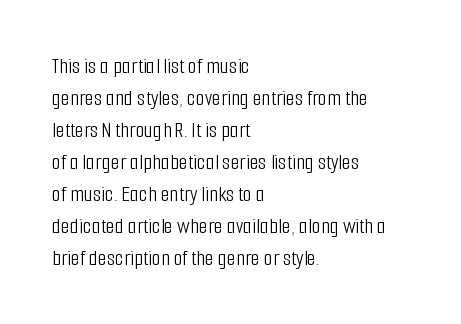
Q: Is the text bold? A: No.
Q: Is the text italic (slanted)? A: No, it is upright.
Q: Is the text underlined? A: No.
Q: How is the paragraph aligned? A: Left-aligned.
Q: Is the spacing between letters normal or unusually wide? A: Normal.
Q: Is the spacing between lines tight, normal or loose? A: Normal.
